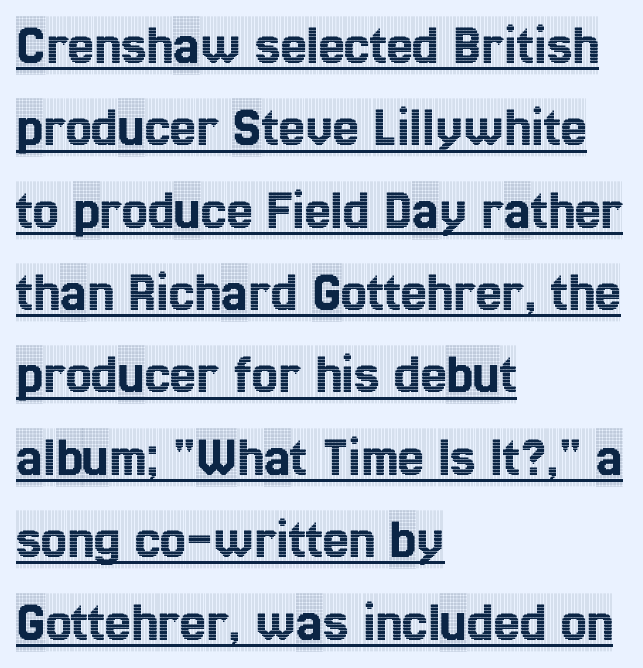
Q: Is the text italic (slanted)? A: No, it is upright.
Q: Is the typeface a serif or a sans-serif typeface? A: Serif.
Q: Is the text underlined? A: Yes.
Q: How is the paragraph aligned? A: Left-aligned.
Q: Is the spacing between letters normal or unusually wide? A: Normal.
Q: Is the spacing between lines tight, normal or loose? A: Normal.
Q: Width (condensed, normal, or wide)? A: Condensed.
Q: x-height? A: Large.
Q: Monospaced? A: No.
